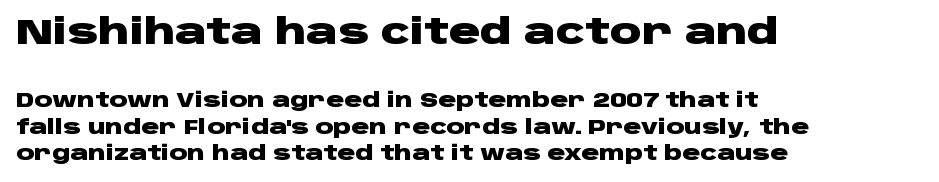
The image shows 35 px heavy, wide sans-serif type, upright; set left-aligned, normal line spacing (1.34x), normal letter spacing, not underlined; the first (top) block is 1.75x larger; low stroke contrast and a large x-height.
